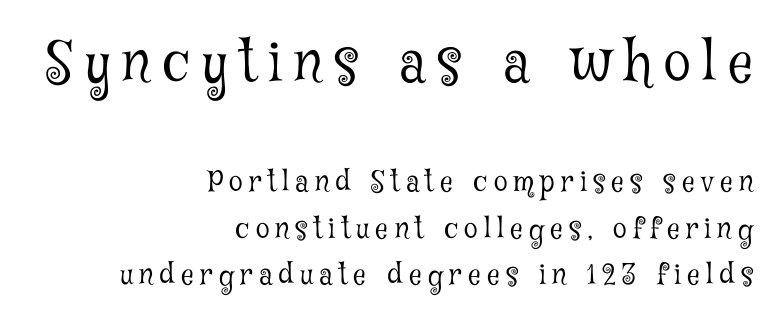
The image shows 55 px light, condensed serif type, upright; set right-aligned, normal line spacing (1.67x), unusually wide letter spacing (+0.22 em), not underlined; the first (top) block is 1.96x larger; low stroke contrast and a medium x-height.
